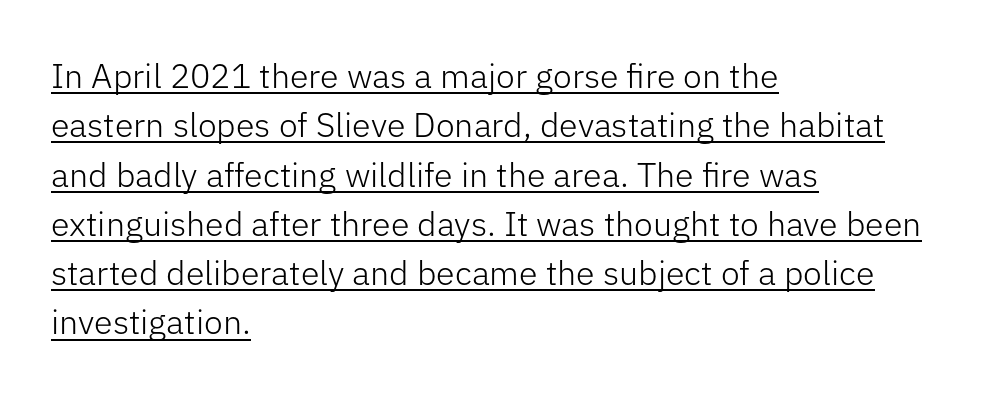
{"serif": "no", "italic": "no", "bold": "no", "weight": "light", "width": "normal", "stroke_contrast": "low", "x_height": "medium", "monospaced": "no", "underline": "yes", "align": "left", "line_spacing": "normal", "line_spacing_ratio": 1.45, "letter_spacing": "normal", "letter_spacing_em": 0.0, "glyph_px": 34}
